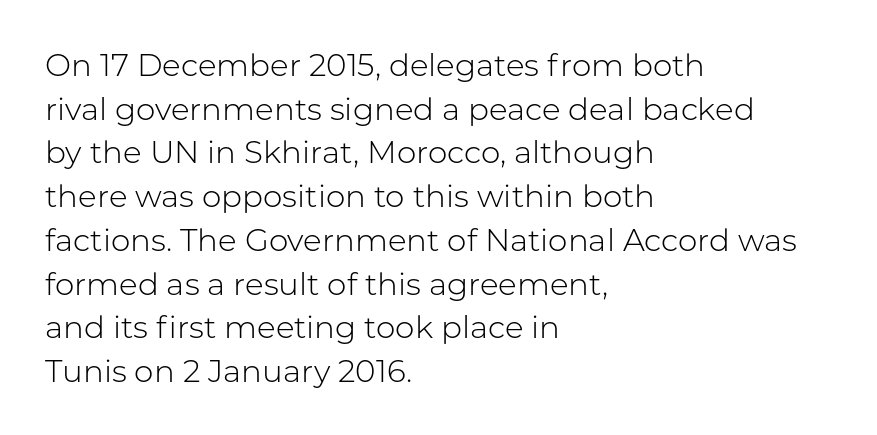
Vertically, the passage feels balanced, rows spaced as you'd expect. The face used here is a sans, in the tradition of grotesques and geometrics. A typesetter would call this proportional, since set widths differ per character. Letter spacing: default. The baseline area is clear. No italicization has been applied; the sample stays upright.
